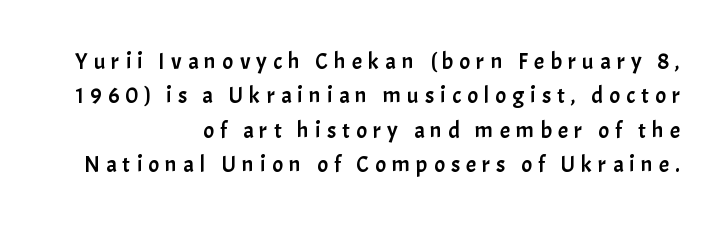
You could only call the tracking loose — the letters float apart. Regarding leading, the lines here are spaced in the standard way. The gap between lines stays unmarked. Upright lettering throughout. The passage is arranged like a letterhead date or caption credit — flush right.
